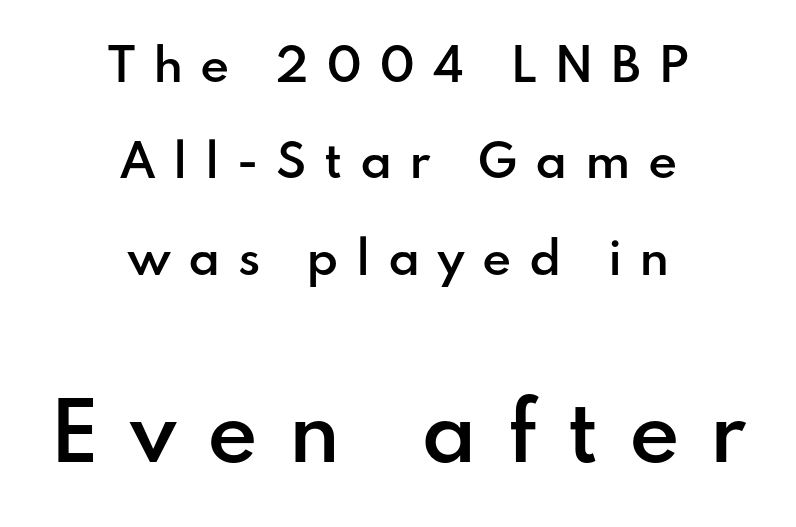
The image shows 78 px semibold sans-serif type, upright; set centered, loose line spacing (2.14x), unusually wide letter spacing (+0.38 em), not underlined; the second (bottom) block is 1.73x larger; low stroke contrast and a small x-height.
